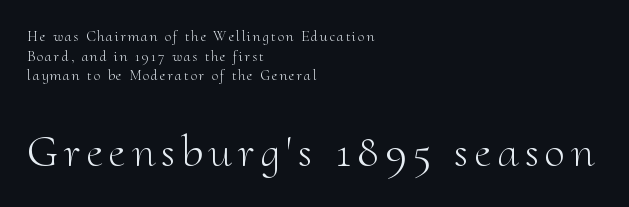
The image shows 46 px light serif type, upright; set left-aligned, normal line spacing (1.31x), not underlined; the second (bottom) block is 3.07x larger; medium stroke contrast and a small x-height.
